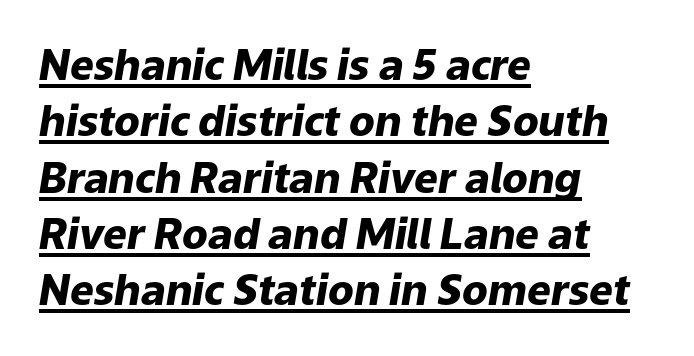
The rendering applies a slant to the glyphs. Students, observe: this is what conventionally led text looks like. Letter spacing: default. The compositor pushed each line to the left boundary.
